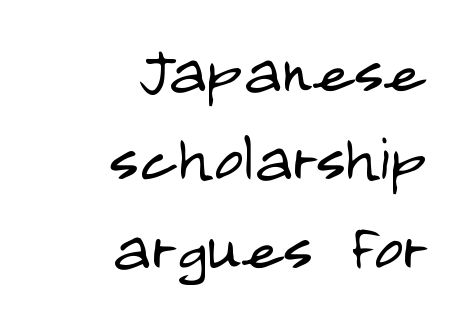
Successive baselines arrive quickly, one right under another. Quick note: not italic, upright. This is sans-serif lettering, the kind often seen on screens and signage. Nobody drew a line under any word here.
